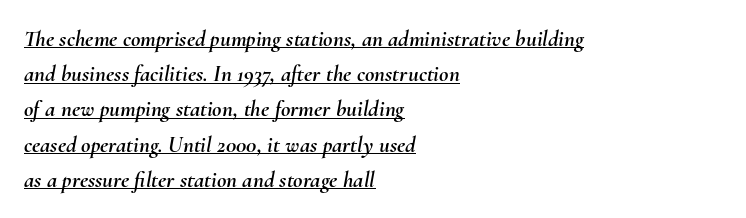
Q: Is the text italic (slanted)? A: Yes, it leans right by about 10 degrees.
Q: Is the text underlined? A: Yes.
Q: How is the paragraph aligned? A: Left-aligned.
Q: Is the spacing between letters normal or unusually wide? A: Normal.
Q: Is the spacing between lines tight, normal or loose? A: Normal.
